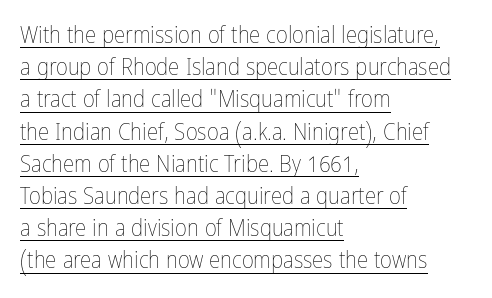
Q: Is the text bold? A: No.
Q: Is the text italic (slanted)? A: No, it is upright.
Q: Is the text underlined? A: Yes.
Q: How is the paragraph aligned? A: Left-aligned.
Q: Is the spacing between letters normal or unusually wide? A: Normal.
Q: Is the spacing between lines tight, normal or loose? A: Normal.
